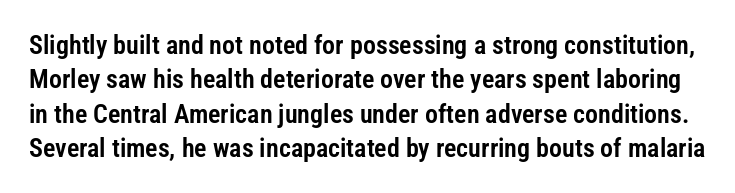
{"italic": "no", "underline": "no", "line_spacing": "normal", "line_spacing_ratio": 1.32, "letter_spacing": "normal", "letter_spacing_em": 0.0, "glyph_px": 26}
